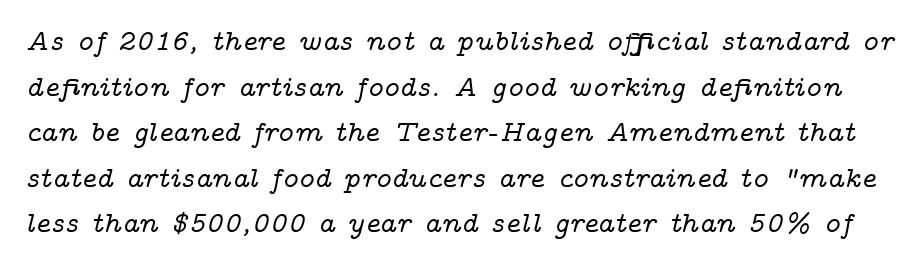
{"serif": "yes", "italic": "yes", "lean": "right", "slant_degrees": 14, "width": "wide", "stroke_contrast": "low", "x_height": "medium", "monospaced": "no", "underline": "no", "line_spacing": "normal", "line_spacing_ratio": 1.57, "letter_spacing": "normal", "letter_spacing_em": 0.0, "glyph_px": 29}
